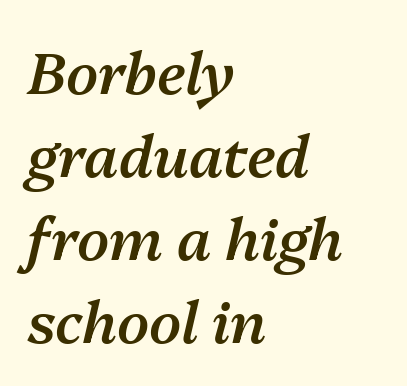
Q: Is the text bold? A: Semi-bold.
Q: Is the text italic (slanted)? A: Yes, it leans right by about 13 degrees.
Q: Is the text underlined? A: No.
Q: How is the paragraph aligned? A: Left-aligned.
Q: Is the spacing between letters normal or unusually wide? A: Normal.
Q: Is the spacing between lines tight, normal or loose? A: Normal.
Q: Width (condensed, normal, or wide)? A: Normal.
Q: Stroke contrast? A: Medium.
Q: x-height? A: Medium.
Q: Monospaced? A: No.
